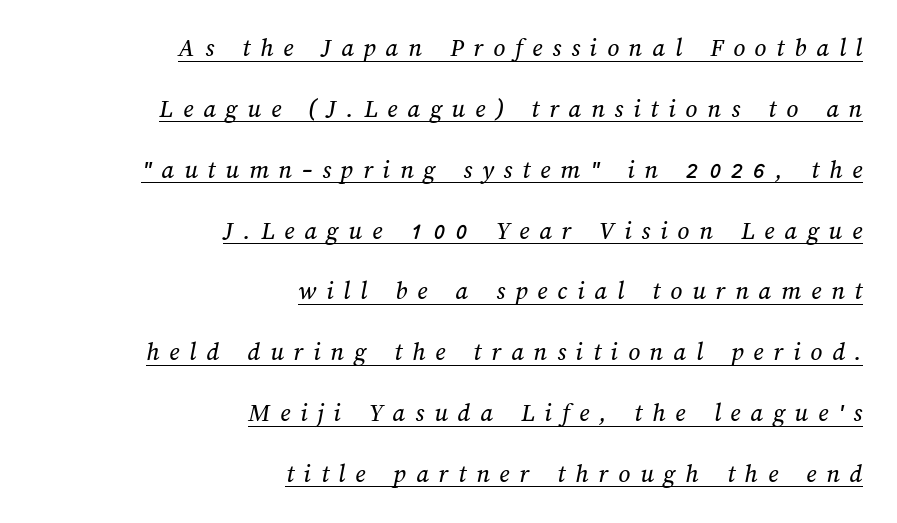
The image shows 26 px text type; set right-aligned, loose line spacing (2.34x), unusually wide letter spacing (+0.38 em), underlined.
